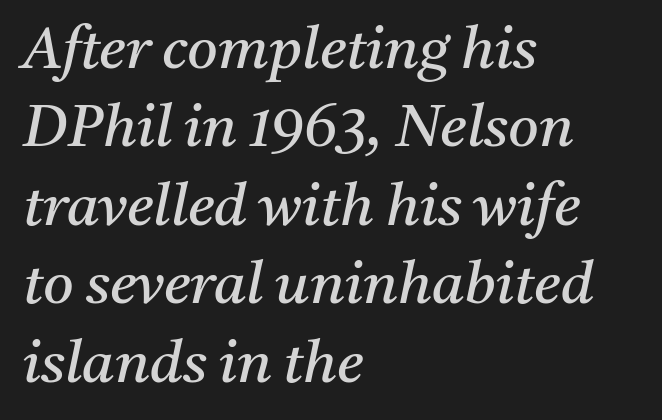
Looks like regular typesetting: each glyph gets only the width it needs. The strip under each line holds only bare page. Look at the tracking — it's just the regular setting, nothing added. Is the type slanted? Yes — the strokes lean at a clear angle. Weight class: somewhere from thin through regular.
